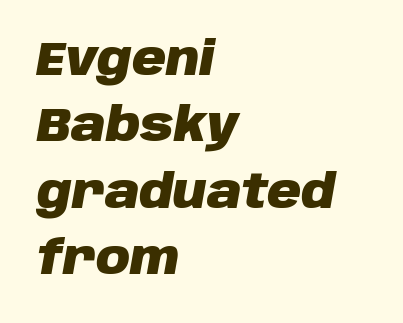
The passage shown is typed in a proportional face where columns would drift. Bare-footed words on every line. This rendering leaves character spacing at its baseline value. Casual observation: everything's shoved over to the left.
